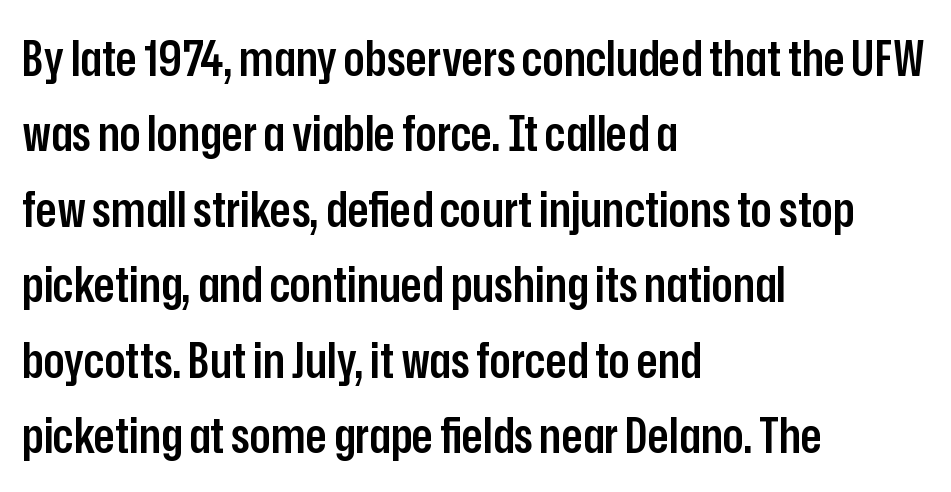
The image shows 49 px semibold, condensed sans-serif type, upright; set left-aligned, normal line spacing (1.54x), normal letter spacing, not underlined; low stroke contrast and a medium x-height.
